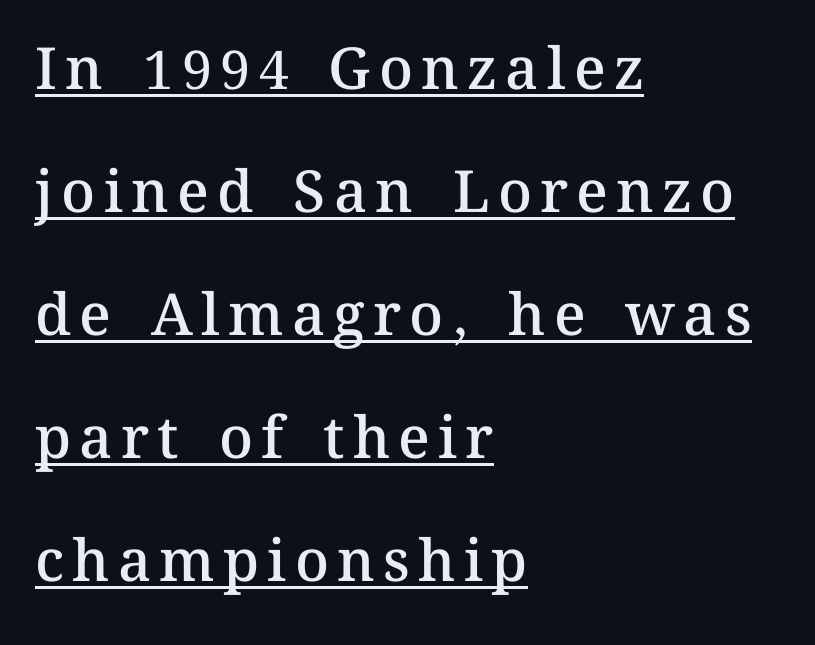
The passage shown is underscored from start to finish. Upright lettering throughout. Summary of vertical rhythm: relaxed, with wide interline spacing. The letters advance in unequal steps, a hallmark of proportional type. Line starts are locked; line ends wander.
